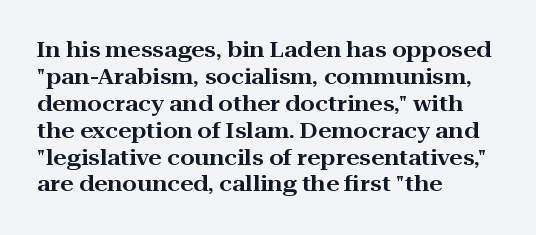
{"italic": "no", "underline": "no", "align": "left", "line_spacing": "normal", "line_spacing_ratio": 1.28, "letter_spacing": "normal", "letter_spacing_em": 0.0, "glyph_px": 21}
